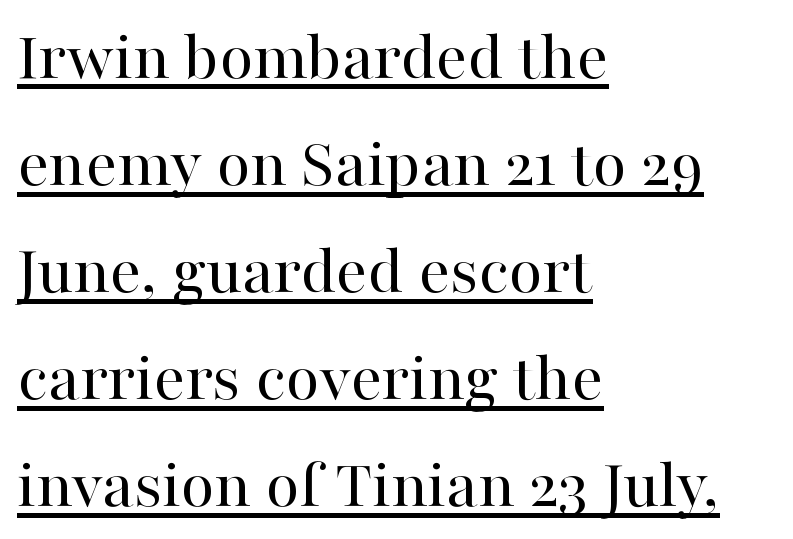
Here the designer chose a conventional face with non-uniform glyph widths. This rendering features underlined lettering. This rendering uses left alignment, leaving the right contour irregular. The letters look calm and open, with moderate or lighter stems. These lines sit exactly where default settings would place them.
